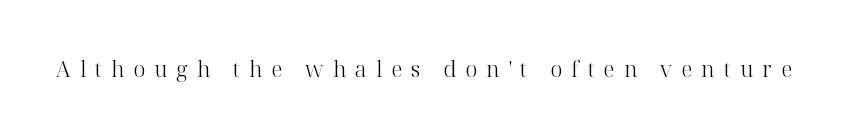
Q: Is the text bold? A: No.
Q: Is the text italic (slanted)? A: No, it is upright.
Q: Is the text underlined? A: No.
Q: Is the spacing between letters normal or unusually wide? A: Unusually wide.
